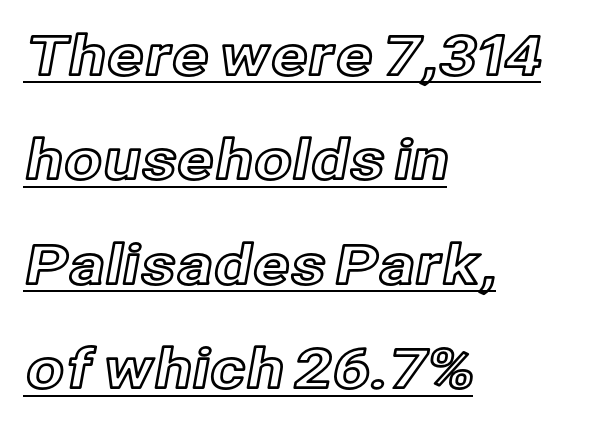
Horizontal bands of white between lines are thick stripes. The line texture is even and compact thanks to regular tracking. In CSS terms this would be text-align: left. Proportional: the letters do not fall into vertical columns.
